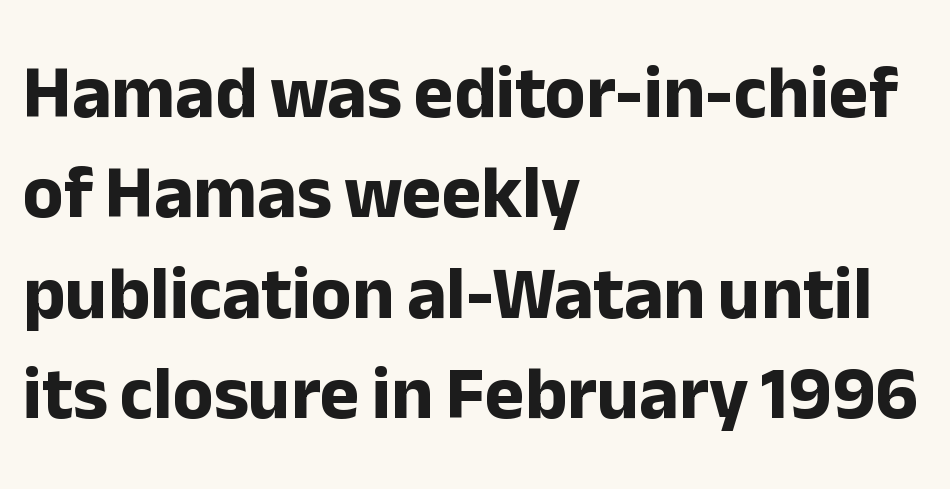
{"serif": "no", "italic": "no", "bold": "yes", "weight": "bold", "width": "normal", "stroke_contrast": "low", "x_height": "medium", "monospaced": "no", "underline": "no", "align": "left", "line_spacing": "normal", "line_spacing_ratio": 1.34, "letter_spacing": "normal", "letter_spacing_em": 0.0, "glyph_px": 75}
